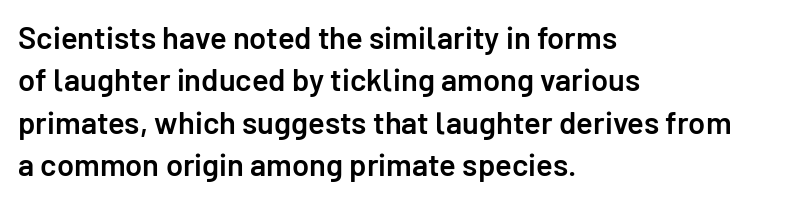
The image shows 31 px semibold sans-serif type, upright; set left-aligned, normal line spacing (1.37x), normal letter spacing, not underlined; low stroke contrast and a medium x-height.
